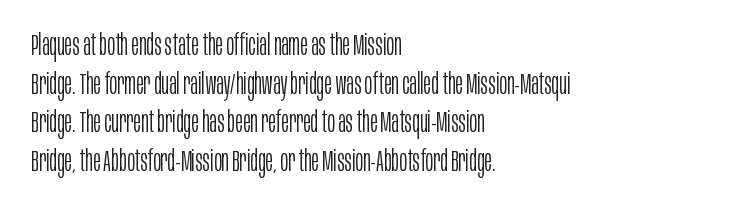
{"serif": "no", "italic": "no", "bold": "no", "weight": "light", "width": "condensed", "stroke_contrast": "low", "x_height": "large", "monospaced": "no", "underline": "no", "align": "left", "line_spacing": "normal", "line_spacing_ratio": 1.33, "letter_spacing": "normal", "letter_spacing_em": 0.0, "glyph_px": 29}
